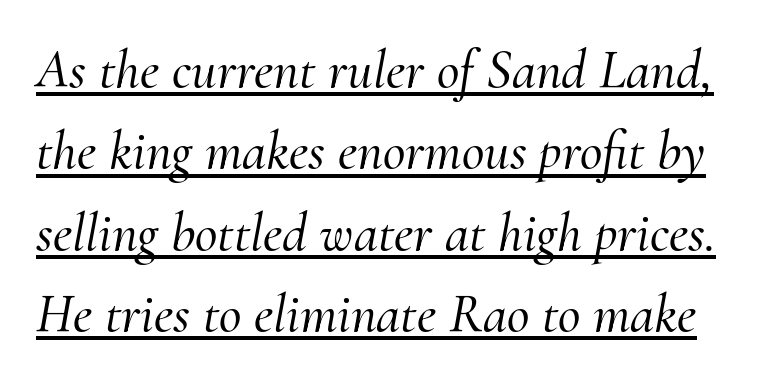
{"serif": "yes", "italic": "yes", "lean": "right", "slant_degrees": 10, "width": "normal", "stroke_contrast": "medium", "x_height": "small", "monospaced": "no", "underline": "yes", "line_spacing": "normal", "line_spacing_ratio": 1.48, "letter_spacing": "normal", "letter_spacing_em": 0.0, "glyph_px": 55}
